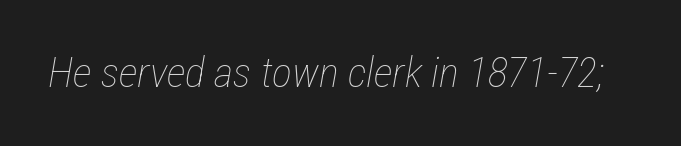
The rendering uses natural spacing where letterforms have individual widths. An italicized treatment has been applied to the whole sample. Is this a heavy cut? Hardly; it is regular or lighter. Short note: letters normally spaced. The string is rendered with underlining switched off.
